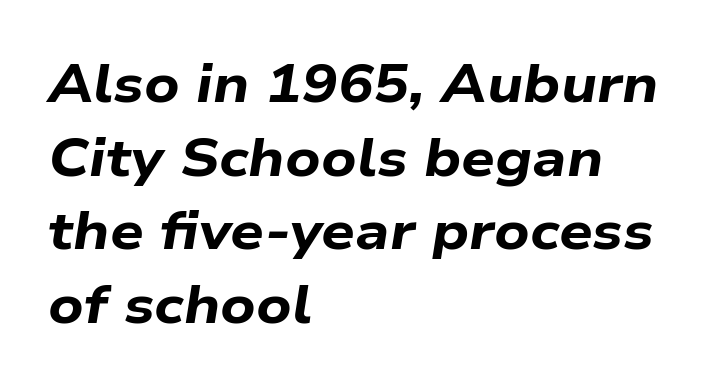
{"italic": "yes", "lean": "right", "slant_degrees": 9, "bold": "yes", "weight": "bold", "width": "wide", "stroke_contrast": "low", "x_height": "medium", "monospaced": "no", "underline": "no", "align": "left", "line_spacing": "normal", "line_spacing_ratio": 1.39, "letter_spacing": "normal", "letter_spacing_em": 0.0, "glyph_px": 53}
